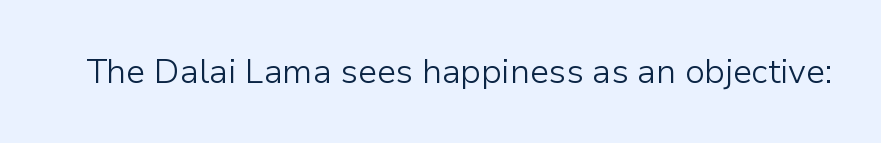
Letters have the restrained weight of plain body copy at most. This sample uses an upright cut, with every glyph sitting square on the baseline. Default kerning and tracking; the words read as compact shapes. The gap between lines stays unmarked.
